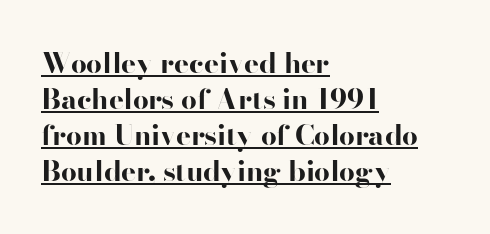
The space between consecutive lines is moderate. Which margin do the lines hug? The left one — the right edge is uneven. Glyph-to-glyph distance matches everyday printed text. Compared with undecorated copy, this sample adds a rule below the words. Spacing verdict: proportional, widths tailored to each character. Notice how the stems are strictly vertical — no italics here.
